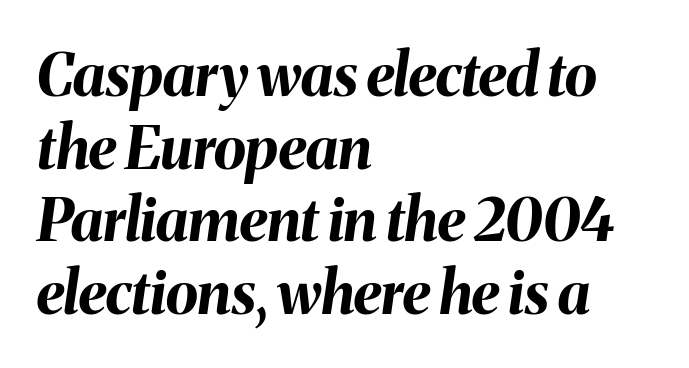
Q: Is the text bold? A: Yes.
Q: Is the text italic (slanted)? A: Yes, it leans right by about 8 degrees.
Q: Is the text underlined? A: No.
Q: How is the paragraph aligned? A: Left-aligned.
Q: Is the spacing between letters normal or unusually wide? A: Normal.
Q: Width (condensed, normal, or wide)? A: Normal.
Q: Stroke contrast? A: Medium.
Q: x-height? A: Medium.
Q: Monospaced? A: No.
